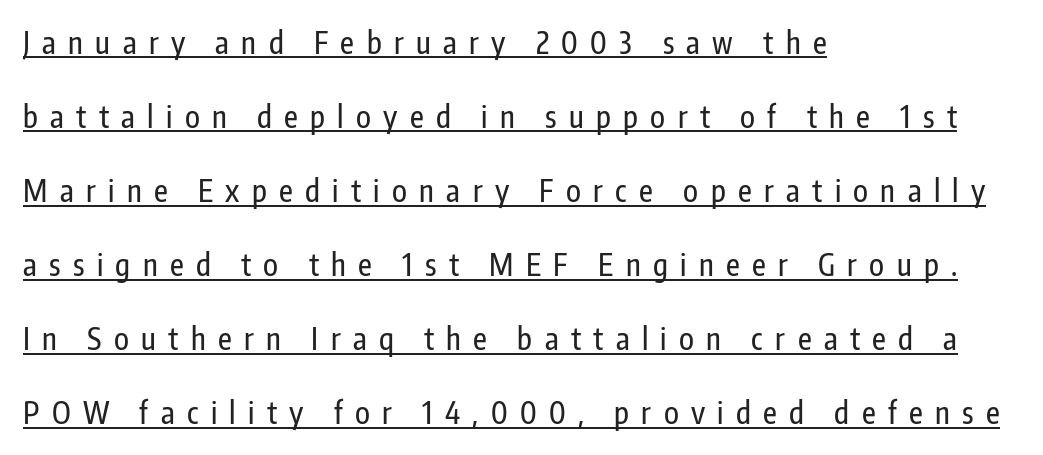
{"serif": "no", "italic": "no", "width": "condensed", "stroke_contrast": "low", "x_height": "medium", "monospaced": "no", "underline": "yes", "align": "left", "line_spacing": "loose", "line_spacing_ratio": 2.47, "letter_spacing": "wide", "letter_spacing_em": 0.41, "glyph_px": 30}
